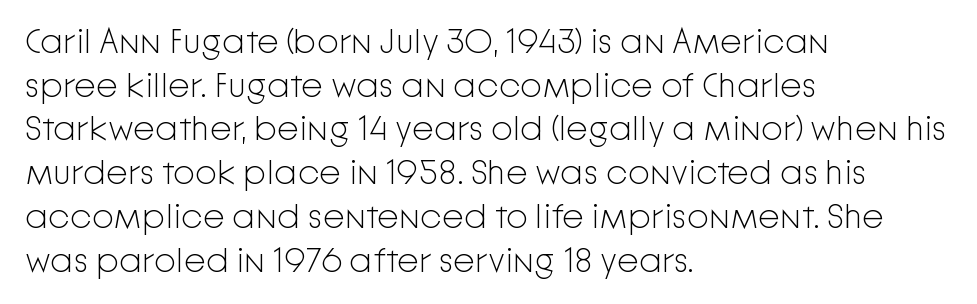
Q: Is the text bold? A: No.
Q: Is the text italic (slanted)? A: No, it is upright.
Q: Is the typeface a serif or a sans-serif typeface? A: Sans-serif.
Q: Is the text underlined? A: No.
Q: How is the paragraph aligned? A: Left-aligned.
Q: Is the spacing between letters normal or unusually wide? A: Normal.
Q: Is the spacing between lines tight, normal or loose? A: Normal.
Q: Width (condensed, normal, or wide)? A: Normal.
Q: Stroke contrast? A: Low.
Q: x-height? A: Medium.
Q: Monospaced? A: No.
